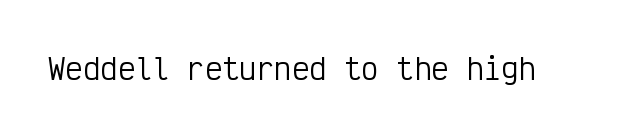
Q: Is the text bold? A: No.
Q: Is the text italic (slanted)? A: No, it is upright.
Q: Is the typeface a serif or a sans-serif typeface? A: Sans-serif.
Q: Is the text underlined? A: No.
Q: Is the spacing between letters normal or unusually wide? A: Normal.
Q: Width (condensed, normal, or wide)? A: Condensed.
Q: Stroke contrast? A: Low.
Q: x-height? A: Medium.
Q: Monospaced? A: Yes.
